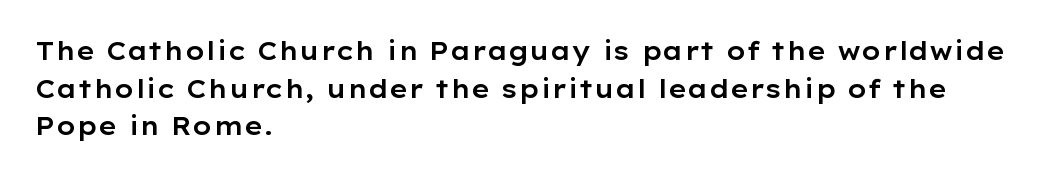
Descender tails drop into unmarked territory. If you drew a ruler down the left edge, every line would touch it. Nope, not italic — everything's standing straight. Successive baselines arrive at the customary interval. Tracking value appears to be zero — textbook default spacing.
